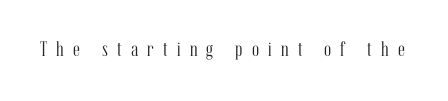
Type without underlining. Vertical strokes here are truly vertical. Stroke mass is kept to a normal reading level or below. The line texture is sparse and dotted thanks to wide tracking.
